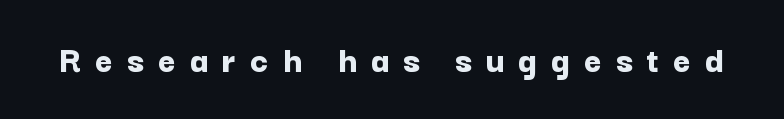
{"serif": "no", "italic": "no", "bold": "yes", "weight": "bold", "width": "normal", "stroke_contrast": "low", "x_height": "medium", "monospaced": "no", "underline": "no", "letter_spacing": "wide", "letter_spacing_em": 0.37, "glyph_px": 38}
